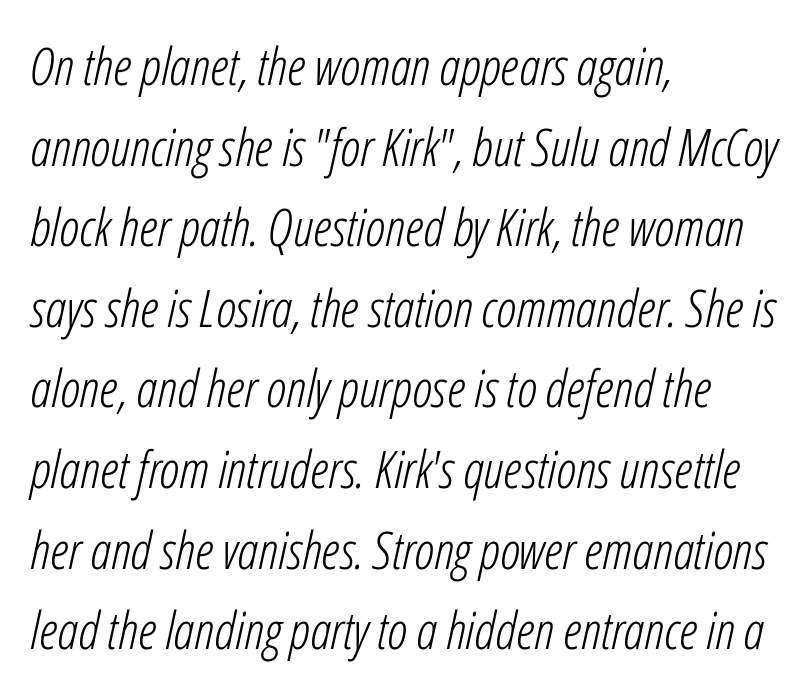
Q: Is the text bold? A: No.
Q: Is the text italic (slanted)? A: Yes, it leans right by about 12 degrees.
Q: Is the text underlined? A: No.
Q: How is the paragraph aligned? A: Left-aligned.
Q: Is the spacing between letters normal or unusually wide? A: Normal.
Q: Is the spacing between lines tight, normal or loose? A: Normal.
Q: Width (condensed, normal, or wide)? A: Condensed.
Q: Stroke contrast? A: Low.
Q: x-height? A: Medium.
Q: Monospaced? A: No.
